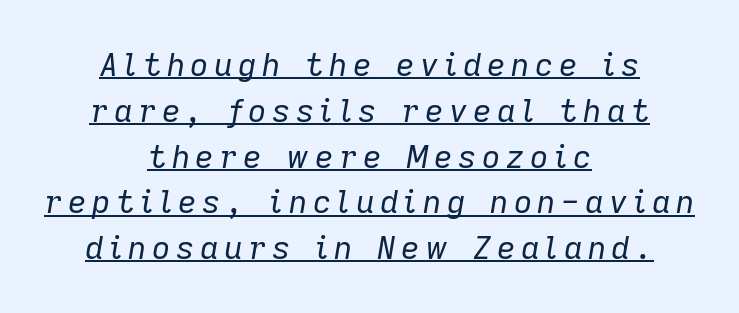
The rows are spaced the way most documents space them. Emphasis is given by a line drawn under the lettering. Slanted lettering throughout. This sample has the flowing, uneven cadence of proportional lettering.
